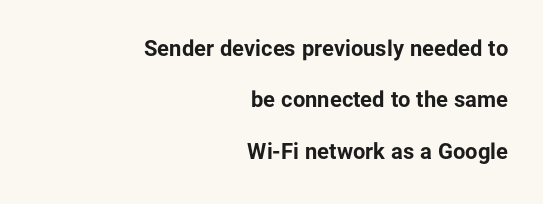
{"italic": "no", "bold": "yes", "underline": "no", "align": "right", "line_spacing": "loose", "line_spacing_ratio": 2.34, "letter_spacing": "normal", "letter_spacing_em": 0.0, "glyph_px": 22}
